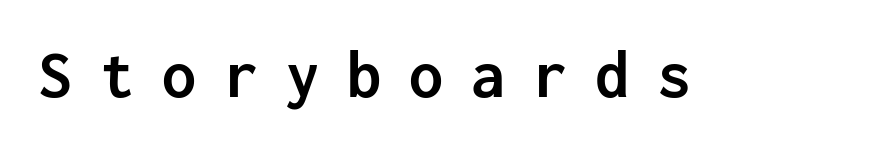
You can tell it's not italic because the verticals are truly vertical. Plenty of ink on the page — the face is bold. Letter spacing: wide. Does the type have serifs? No, each stem ends abruptly. The strip under each line holds only bare page.
